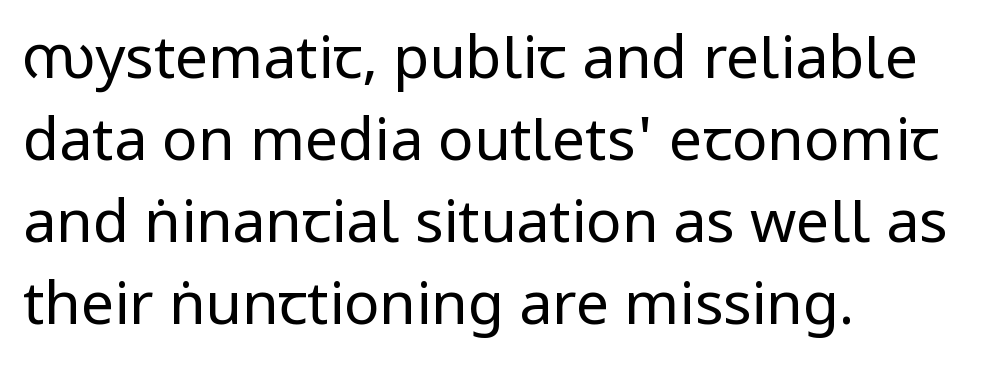
Q: Is the text bold? A: No.
Q: Is the text italic (slanted)? A: No, it is upright.
Q: Is the typeface a serif or a sans-serif typeface? A: Sans-serif.
Q: Is the text underlined? A: No.
Q: How is the paragraph aligned? A: Left-aligned.
Q: Is the spacing between letters normal or unusually wide? A: Normal.
Q: Is the spacing between lines tight, normal or loose? A: Normal.
Q: Width (condensed, normal, or wide)? A: Condensed.
Q: Stroke contrast? A: Low.
